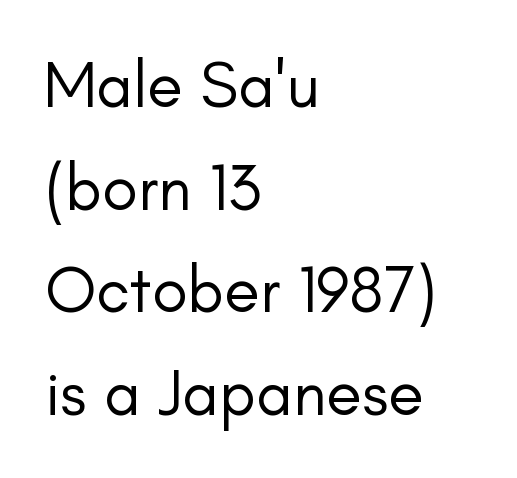
Q: Is the text bold? A: No.
Q: Is the text italic (slanted)? A: No, it is upright.
Q: Is the typeface a serif or a sans-serif typeface? A: Sans-serif.
Q: Is the text underlined? A: No.
Q: How is the paragraph aligned? A: Left-aligned.
Q: Is the spacing between letters normal or unusually wide? A: Normal.
Q: Is the spacing between lines tight, normal or loose? A: Normal.
Q: Width (condensed, normal, or wide)? A: Normal.
Q: Stroke contrast? A: Low.
Q: x-height? A: Small.
Q: Monospaced? A: No.
